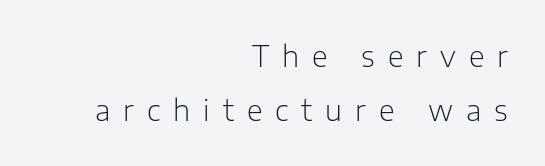
Q: Is the text bold? A: No.
Q: Is the text italic (slanted)? A: No, it is upright.
Q: Is the typeface a serif or a sans-serif typeface? A: Sans-serif.
Q: Is the text underlined? A: No.
Q: How is the paragraph aligned? A: Right-aligned.
Q: Is the spacing between letters normal or unusually wide? A: Unusually wide.
Q: Width (condensed, normal, or wide)? A: Normal.
Q: Stroke contrast? A: Low.
Q: x-height? A: Medium.
Q: Monospaced? A: No.
